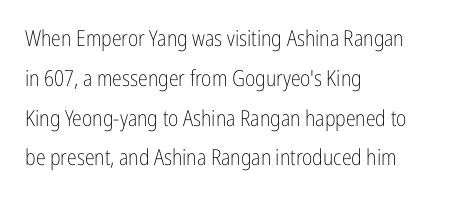
Q: Is the text bold? A: No.
Q: Is the text italic (slanted)? A: No, it is upright.
Q: Is the text underlined? A: No.
Q: How is the paragraph aligned? A: Left-aligned.
Q: Is the spacing between letters normal or unusually wide? A: Normal.
